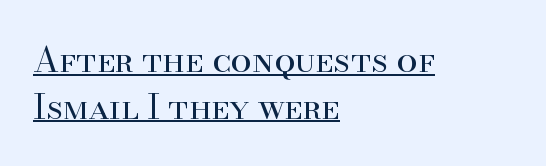
Q: Is the text bold? A: No.
Q: Is the text italic (slanted)? A: No, it is upright.
Q: Is the typeface a serif or a sans-serif typeface? A: Serif.
Q: Is the text underlined? A: Yes.
Q: How is the paragraph aligned? A: Left-aligned.
Q: Is the spacing between letters normal or unusually wide? A: Normal.
Q: Is the spacing between lines tight, normal or loose? A: Normal.
Q: Width (condensed, normal, or wide)? A: Normal.
Q: Stroke contrast? A: High.
Q: x-height? A: Small.
Q: Monospaced? A: No.
